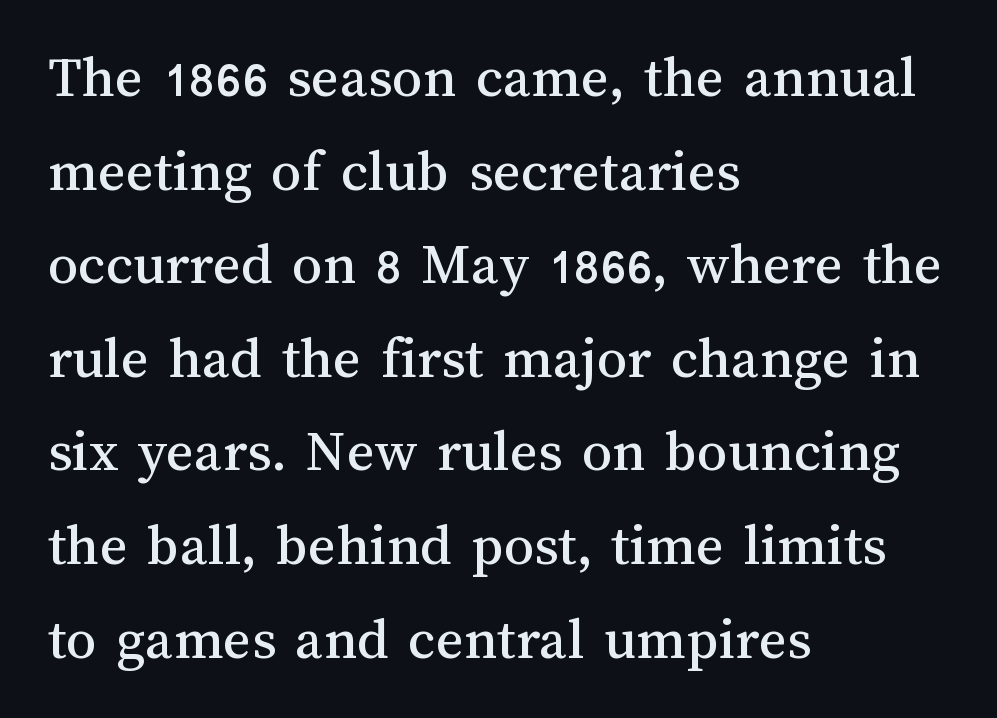
The image shows 60 px text type, upright; set left-aligned, normal line spacing (1.56x), normal letter spacing, not underlined; medium stroke contrast and a medium x-height.
